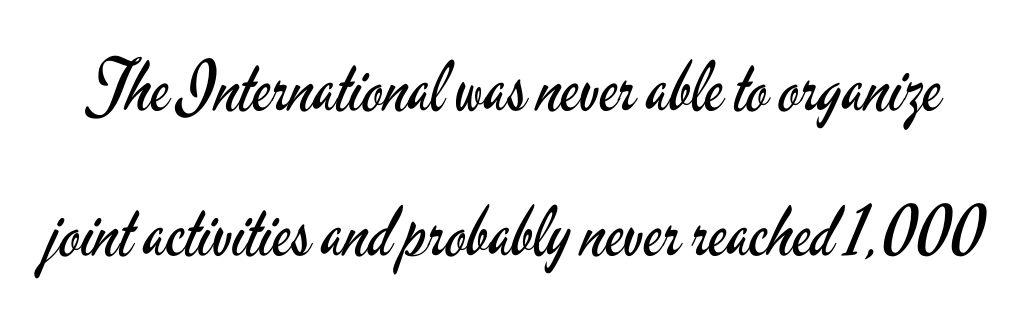
{"serif": "no", "bold": "no", "weight": "regular", "width": "condensed", "stroke_contrast": "low", "x_height": "small", "monospaced": "no", "underline": "no", "line_spacing": "loose", "line_spacing_ratio": 2.1, "letter_spacing": "normal", "letter_spacing_em": 0.0, "glyph_px": 69}
